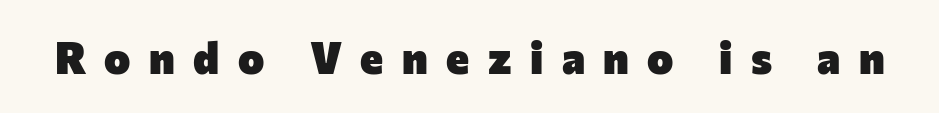
Q: Is the text bold? A: Yes.
Q: Is the text italic (slanted)? A: No, it is upright.
Q: Is the typeface a serif or a sans-serif typeface? A: Sans-serif.
Q: Is the text underlined? A: No.
Q: Is the spacing between letters normal or unusually wide? A: Unusually wide.
Q: Width (condensed, normal, or wide)? A: Normal.
Q: Stroke contrast? A: Low.
Q: x-height? A: Medium.
Q: Monospaced? A: No.
